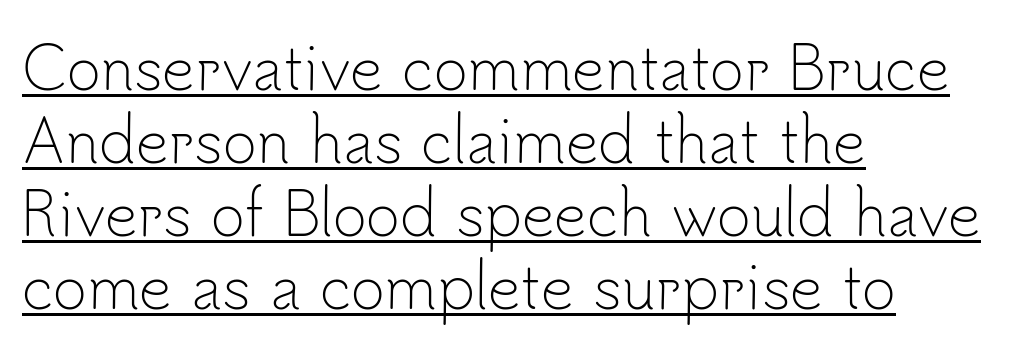
Q: Is the text bold? A: No.
Q: Is the text italic (slanted)? A: No, it is upright.
Q: Is the typeface a serif or a sans-serif typeface? A: Sans-serif.
Q: Is the text underlined? A: Yes.
Q: How is the paragraph aligned? A: Left-aligned.
Q: Is the spacing between letters normal or unusually wide? A: Normal.
Q: Is the spacing between lines tight, normal or loose? A: Normal.
Q: Width (condensed, normal, or wide)? A: Normal.
Q: Stroke contrast? A: Low.
Q: x-height? A: Small.
Q: Monospaced? A: No.
